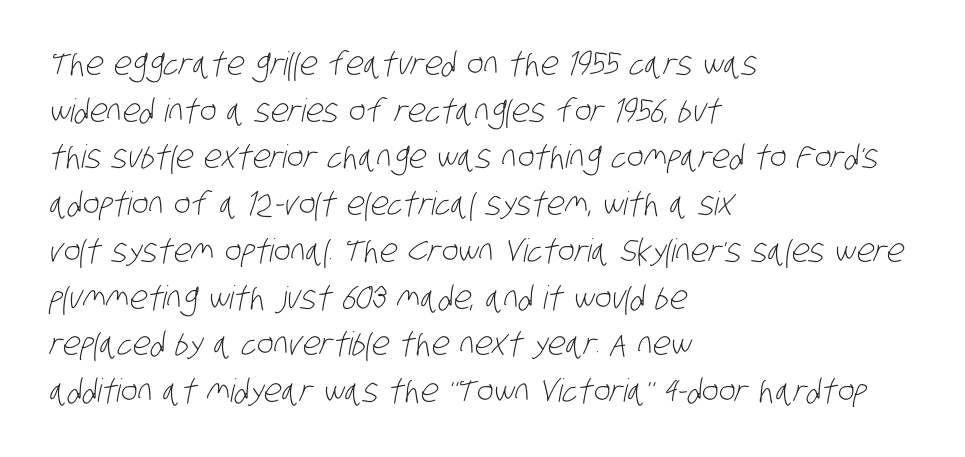
The image shows 32 px light, condensed sans-serif type; set left-aligned, normal line spacing (1.46x), normal letter spacing, not underlined; low stroke contrast and a large x-height.
